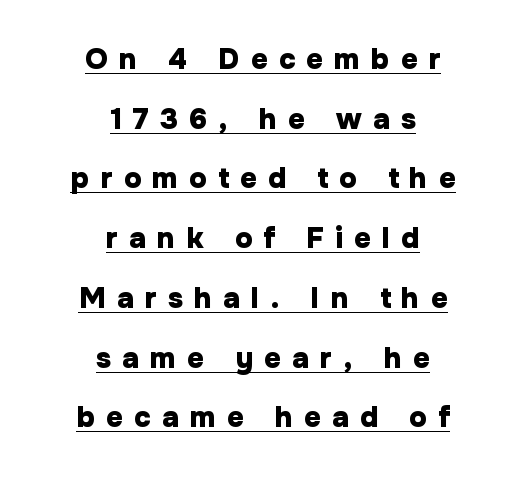
The rendering uses a large line-height, opening up the rows. The rag falls on both sides of this text block equally. Every letter is thick-stroked: bold, no question. Proportional: the letters do not fall into vertical columns. The specimen reads as upright at a glance. Is the letter spacing exaggerated? Yes — the characters are pushed far apart.
